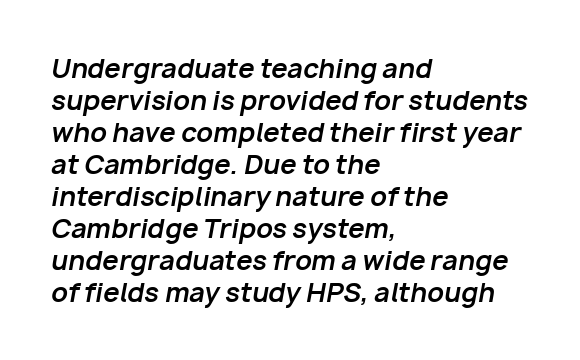
{"italic": "yes", "lean": "right", "slant_degrees": 10, "bold": "yes", "underline": "no", "align": "left", "line_spacing_ratio": 1.23, "letter_spacing": "normal", "letter_spacing_em": 0.0, "glyph_px": 26}
